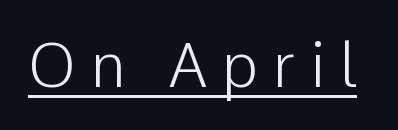
The image shows 61 px light sans-serif type, upright; set unusually wide letter spacing (+0.23 em), underlined; low stroke contrast and a medium x-height.
